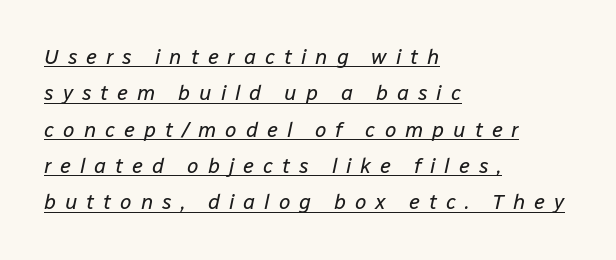
The image shows 21 px text type, italic (leaning right); set left-aligned, line spacing 1.73x, unusually wide letter spacing (+0.42 em), underlined.
